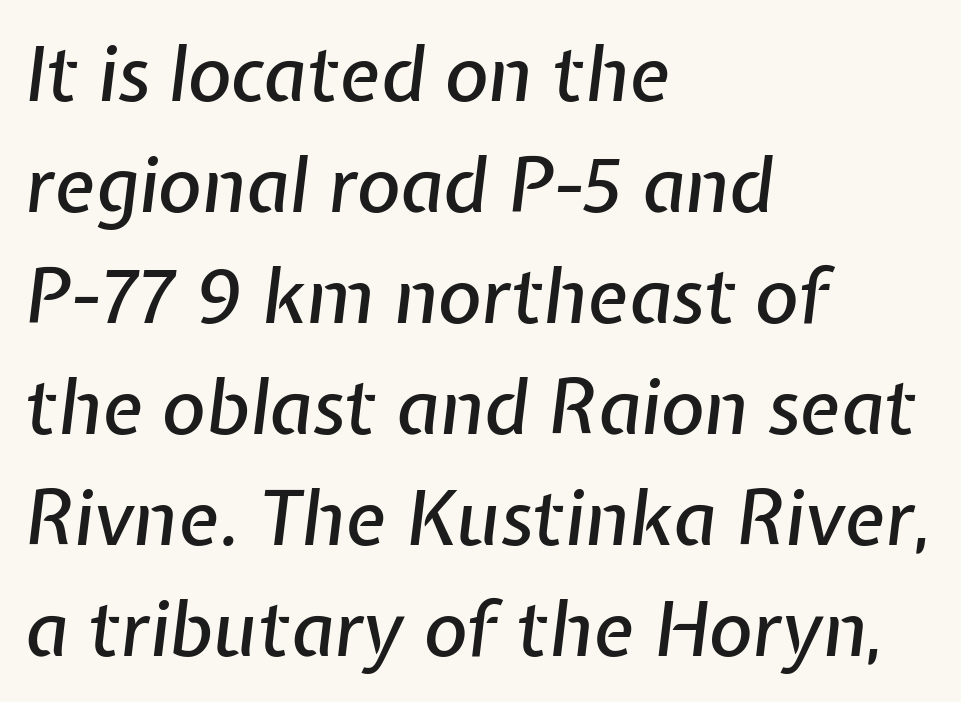
Q: Is the text italic (slanted)? A: Yes, it leans right by about 7 degrees.
Q: Is the text underlined? A: No.
Q: How is the paragraph aligned? A: Left-aligned.
Q: Is the spacing between letters normal or unusually wide? A: Normal.
Q: Is the spacing between lines tight, normal or loose? A: Normal.
Q: Width (condensed, normal, or wide)? A: Normal.
Q: Stroke contrast? A: Low.
Q: x-height? A: Medium.
Q: Monospaced? A: No.
